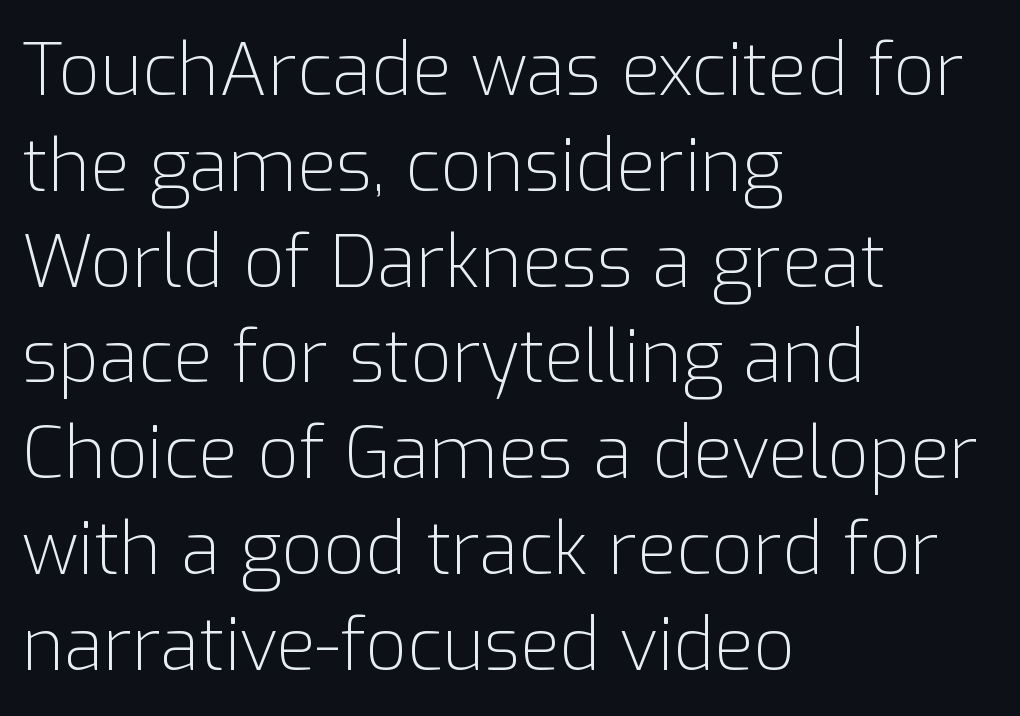
Q: Is the text bold? A: No.
Q: Is the text italic (slanted)? A: No, it is upright.
Q: Is the typeface a serif or a sans-serif typeface? A: Sans-serif.
Q: Is the text underlined? A: No.
Q: How is the paragraph aligned? A: Left-aligned.
Q: Is the spacing between letters normal or unusually wide? A: Normal.
Q: Is the spacing between lines tight, normal or loose? A: Normal.
Q: Width (condensed, normal, or wide)? A: Normal.
Q: Stroke contrast? A: Low.
Q: x-height? A: Medium.
Q: Monospaced? A: No.
